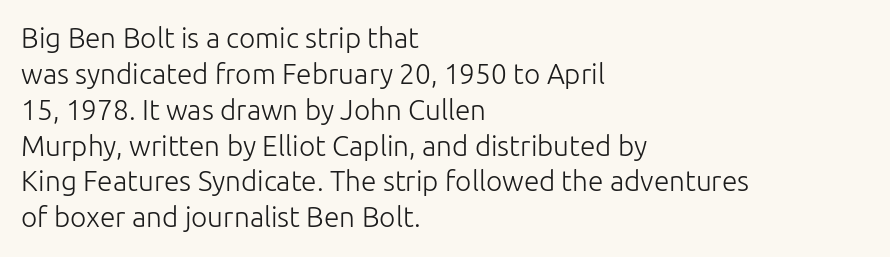
{"serif": "no", "italic": "no", "bold": "no", "weight": "light", "width": "normal", "stroke_contrast": "low", "x_height": "medium", "monospaced": "no", "underline": "no", "align": "left", "line_spacing": "normal", "line_spacing_ratio": 1.28, "letter_spacing": "normal", "letter_spacing_em": 0.0, "glyph_px": 28}
